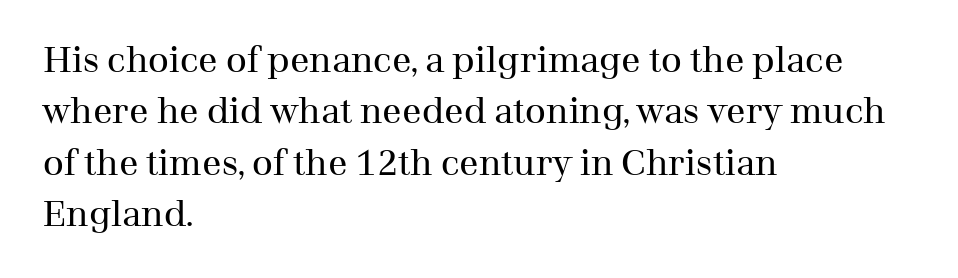
The image shows 36 px regular-weight serif type, upright; set left-aligned, normal line spacing (1.43x), normal letter spacing, not underlined; medium stroke contrast and a medium x-height.
